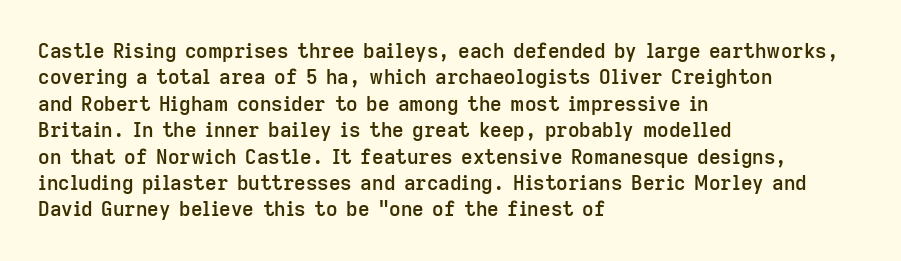
{"italic": "no", "bold": "semi", "underline": "no", "align": "left", "line_spacing": "normal", "line_spacing_ratio": 1.32, "letter_spacing": "normal", "letter_spacing_em": 0.0, "glyph_px": 20}
